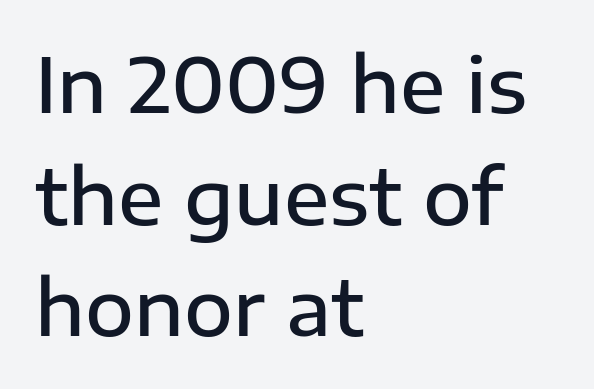
Baseline-to-baseline distance is the conventional proportion of letter height. Character widths vary here, with narrow letters taking less room than wide ones. Reading down the block, your eye returns to a fixed left position each line. The font family rendered here belongs to the sans-serif group.
